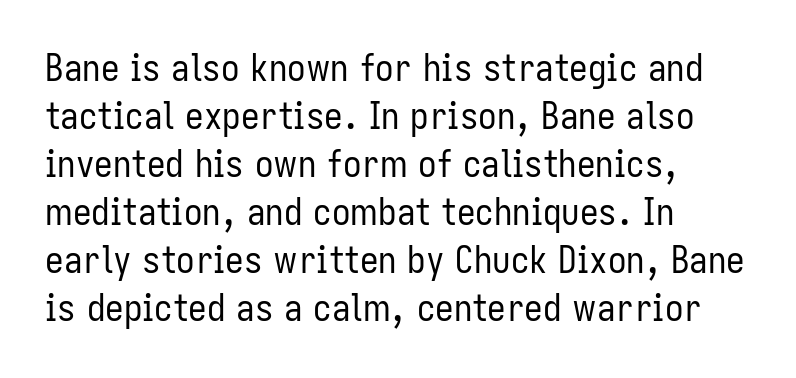
Q: Is the text bold? A: No.
Q: Is the text italic (slanted)? A: No, it is upright.
Q: Is the typeface a serif or a sans-serif typeface? A: Sans-serif.
Q: Is the text underlined? A: No.
Q: How is the paragraph aligned? A: Left-aligned.
Q: Is the spacing between letters normal or unusually wide? A: Normal.
Q: Is the spacing between lines tight, normal or loose? A: Normal.
Q: Width (condensed, normal, or wide)? A: Condensed.
Q: Stroke contrast? A: Low.
Q: x-height? A: Medium.
Q: Monospaced? A: No.
